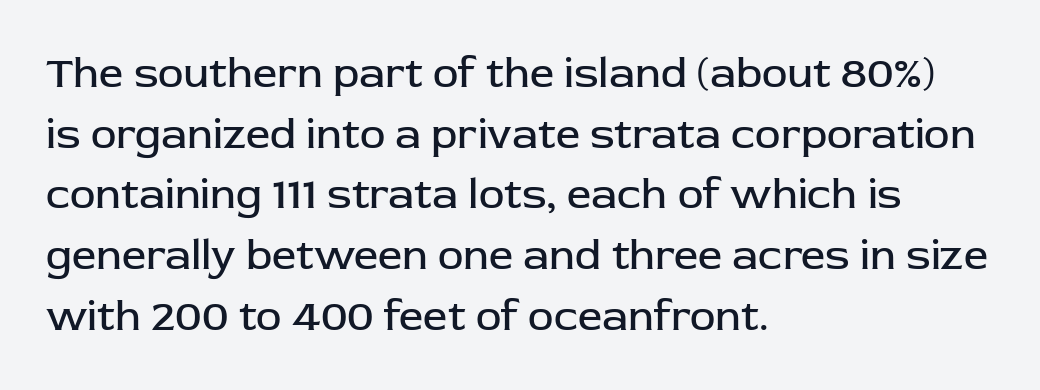
Q: Is the text bold? A: No.
Q: Is the text italic (slanted)? A: No, it is upright.
Q: Is the typeface a serif or a sans-serif typeface? A: Sans-serif.
Q: Is the text underlined? A: No.
Q: How is the paragraph aligned? A: Left-aligned.
Q: Is the spacing between letters normal or unusually wide? A: Normal.
Q: Is the spacing between lines tight, normal or loose? A: Normal.
Q: Width (condensed, normal, or wide)? A: Normal.
Q: Stroke contrast? A: Low.
Q: x-height? A: Medium.
Q: Monospaced? A: No.
